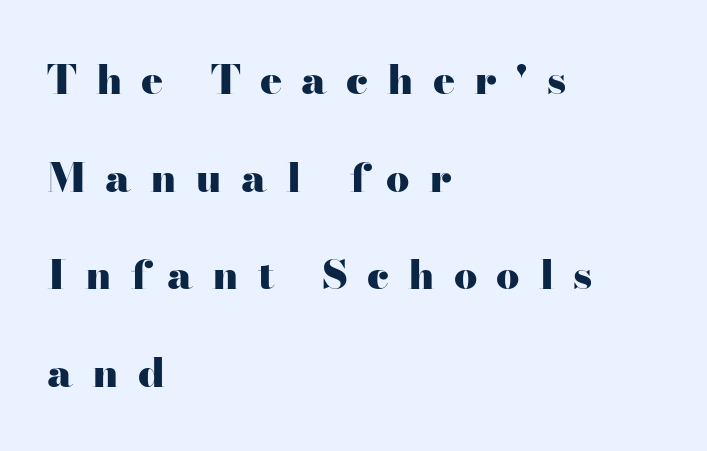
Q: Is the text bold? A: Yes.
Q: Is the text italic (slanted)? A: No, it is upright.
Q: Is the typeface a serif or a sans-serif typeface? A: Serif.
Q: Is the text underlined? A: No.
Q: How is the paragraph aligned? A: Left-aligned.
Q: Is the spacing between letters normal or unusually wide? A: Unusually wide.
Q: Is the spacing between lines tight, normal or loose? A: Loose.
Q: Width (condensed, normal, or wide)? A: Wide.
Q: Stroke contrast? A: High.
Q: x-height? A: Small.
Q: Monospaced? A: No.
